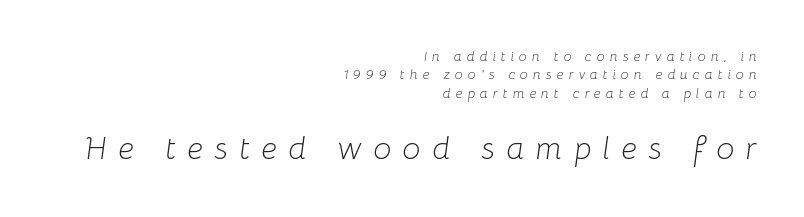
Q: Is the text bold? A: No.
Q: Is the text italic (slanted)? A: Yes, it leans right by about 8 degrees.
Q: Is the text underlined? A: No.
Q: How is the paragraph aligned? A: Right-aligned.
Q: Is the spacing between letters normal or unusually wide? A: Unusually wide.
Q: Is the spacing between lines tight, normal or loose? A: Normal.
Q: Which block of text is set in a larger size, the first (top) or the second (bottom)? A: The second (bottom) one.
Q: Width (condensed, normal, or wide)? A: Normal.
Q: Stroke contrast? A: Low.
Q: x-height? A: Medium.
Q: Monospaced? A: No.
